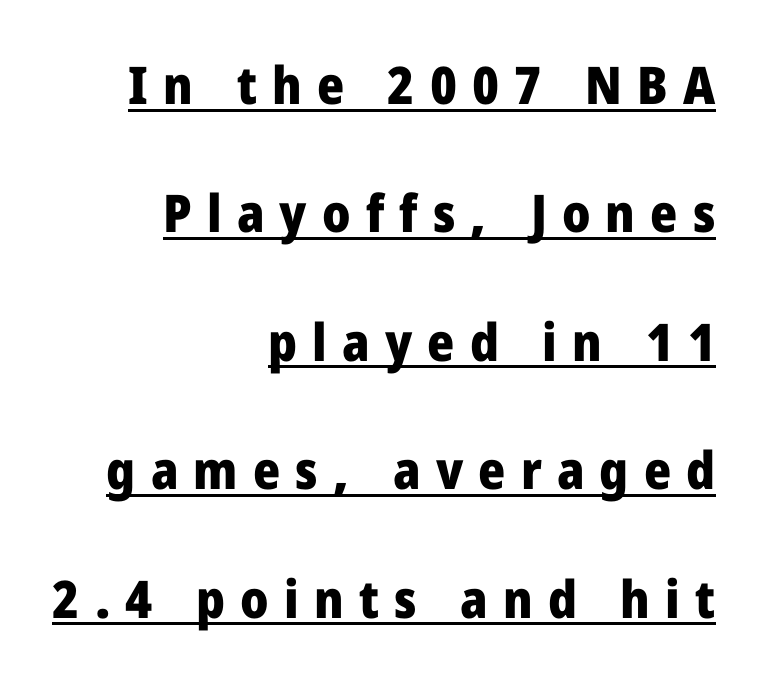
Nope, no serifs anywhere on these letters. Loosely led — the rows are spread out. Between one letter and the next there's a generous, obvious gap. The passage shown is emphatically bold. Visually the block forms a straight wall on the right and a jagged coastline on the left. Emphasis is given by a line drawn under the lettering.
